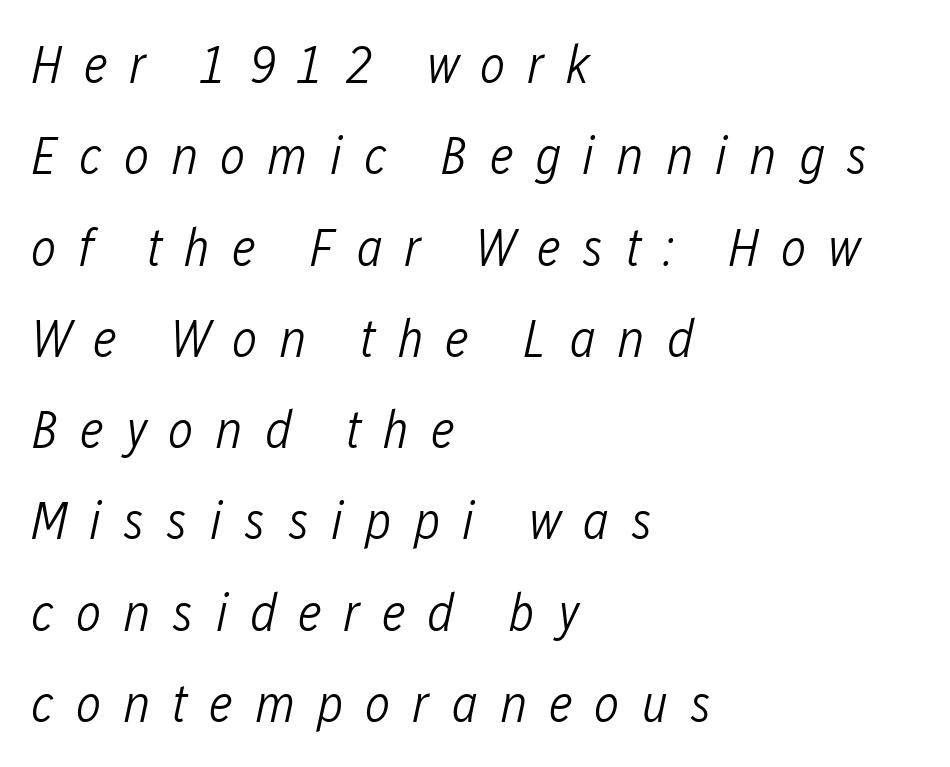
{"italic": "yes", "lean": "right", "slant_degrees": 12, "bold": "no", "weight": "light", "width": "condensed", "stroke_contrast": "low", "x_height": "medium", "monospaced": "no", "underline": "no", "align": "left", "line_spacing": "normal", "line_spacing_ratio": 1.69, "letter_spacing": "wide", "letter_spacing_em": 0.4, "glyph_px": 54}
